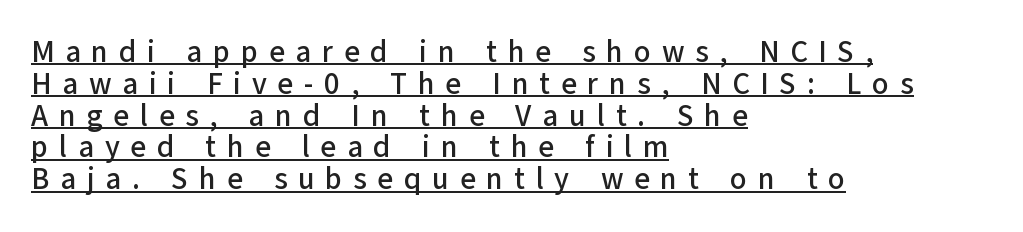
The image shows 30 px sans-serif type, upright; set left-aligned, tight line spacing (1.06x), unusually wide letter spacing (+0.36 em), underlined; low stroke contrast and a medium x-height.
